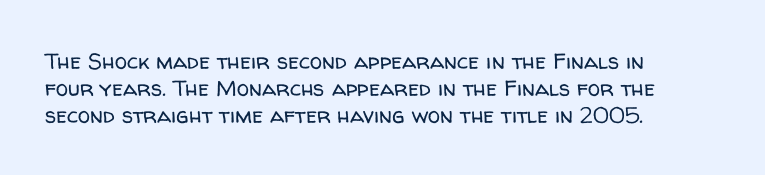
The image shows 22 px text type, upright; set left-aligned, line spacing 1.22x, normal letter spacing, not underlined.
